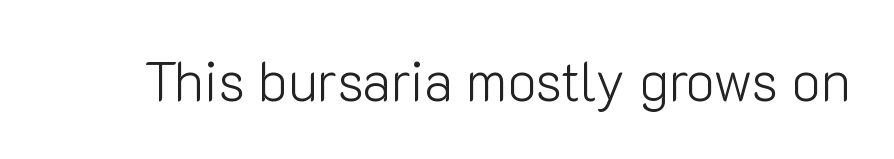
The image shows 54 px light sans-serif type, upright; set normal letter spacing, not underlined; low stroke contrast and a medium x-height.
